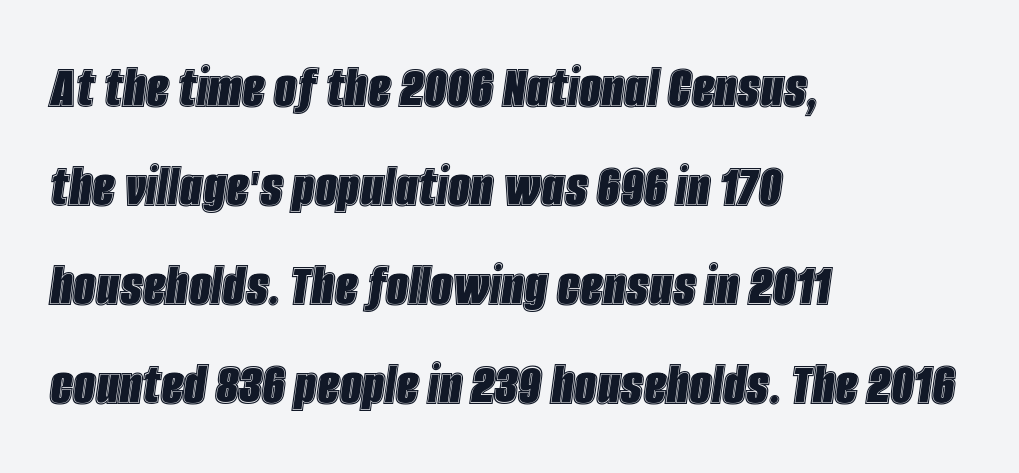
In terms of posture, this sample is oblique. Here the designer chose a conventional face with non-uniform glyph widths. Has an underline been added? It has not. Summary of vertical rhythm: regular, with standard interline spacing. The lines in this sample share a left origin and differ only in where they stop. Compared with typical body copy, the letter spacing here is the same.
